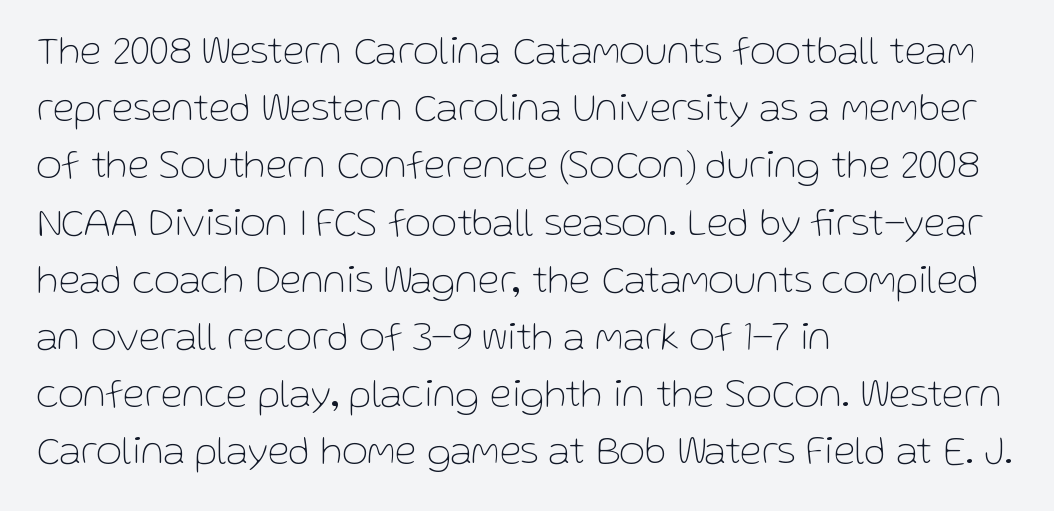
Q: Is the text bold? A: No.
Q: Is the text italic (slanted)? A: No, it is upright.
Q: Is the typeface a serif or a sans-serif typeface? A: Sans-serif.
Q: Is the text underlined? A: No.
Q: How is the paragraph aligned? A: Left-aligned.
Q: Is the spacing between letters normal or unusually wide? A: Normal.
Q: Is the spacing between lines tight, normal or loose? A: Normal.
Q: Width (condensed, normal, or wide)? A: Normal.
Q: Stroke contrast? A: Low.
Q: x-height? A: Medium.
Q: Monospaced? A: No.
